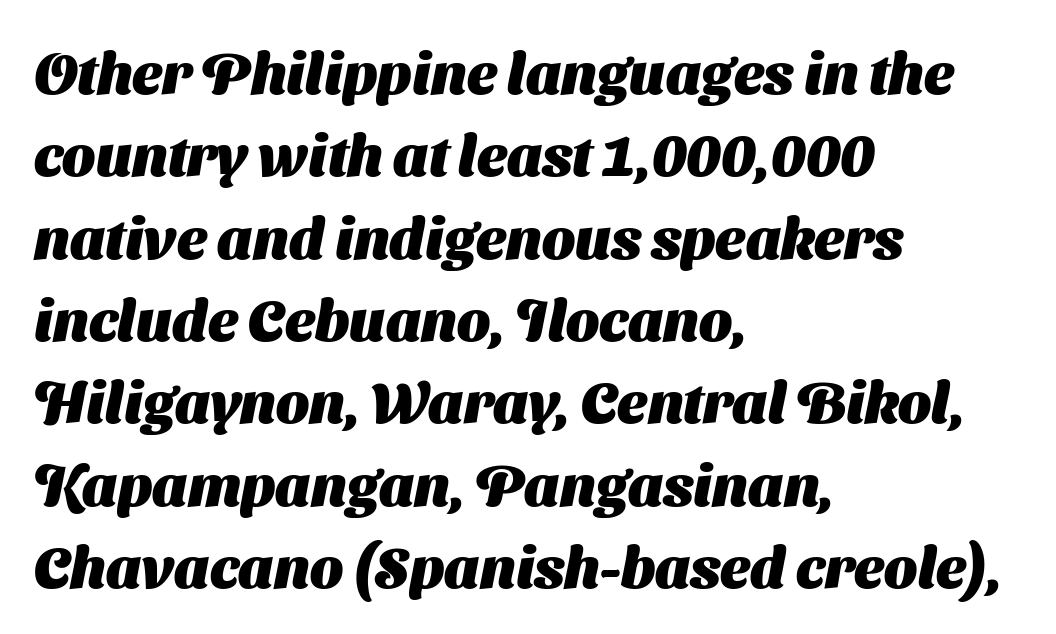
Strong, thick strokes mark this as bold type. A typesetter would call this leading conventional body-copy spacing. These lines are set flush left with a ragged right edge. The face used here is rendered with its standard letterfit. Unlike a traditional serif, this face leaves its strokes unadorned.
